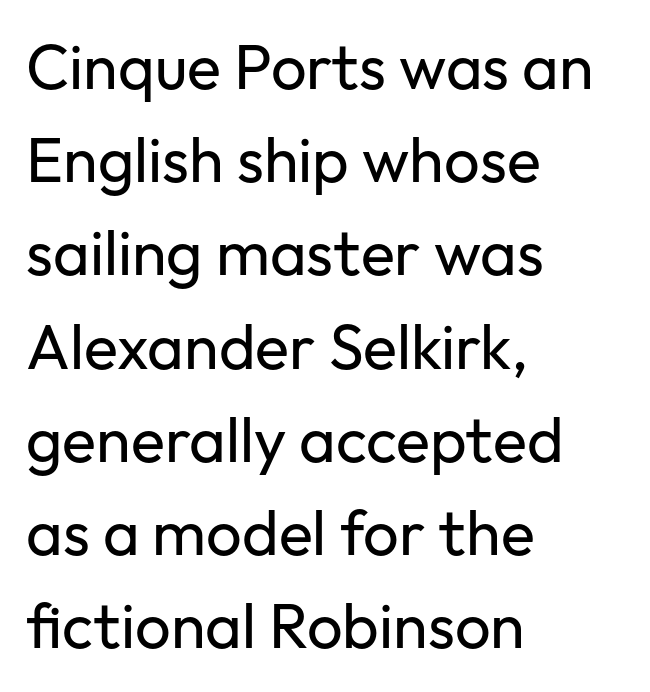
Clear beneath every line of the passage. Letter spacing: default. Short and long lines alike share a common starting point at left. Each letter's strokes conclude bluntly, with no projecting serifs.
